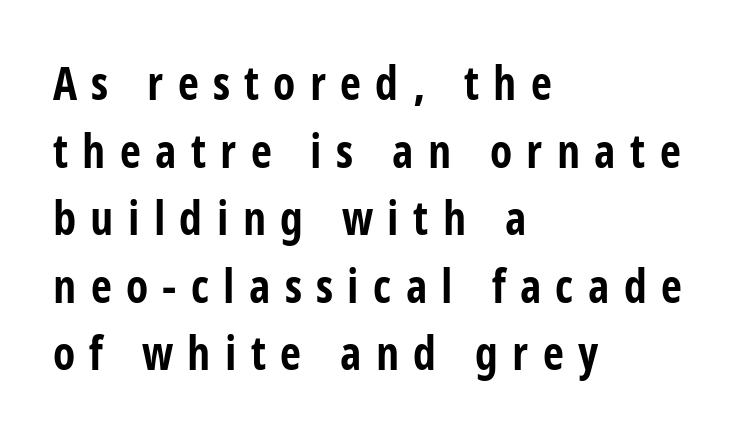
{"serif": "no", "italic": "no", "bold": "yes", "weight": "bold", "width": "condensed", "stroke_contrast": "low", "x_height": "large", "monospaced": "no", "underline": "no", "align": "left", "line_spacing": "normal", "line_spacing_ratio": 1.47, "letter_spacing": "wide", "letter_spacing_em": 0.31, "glyph_px": 46}
